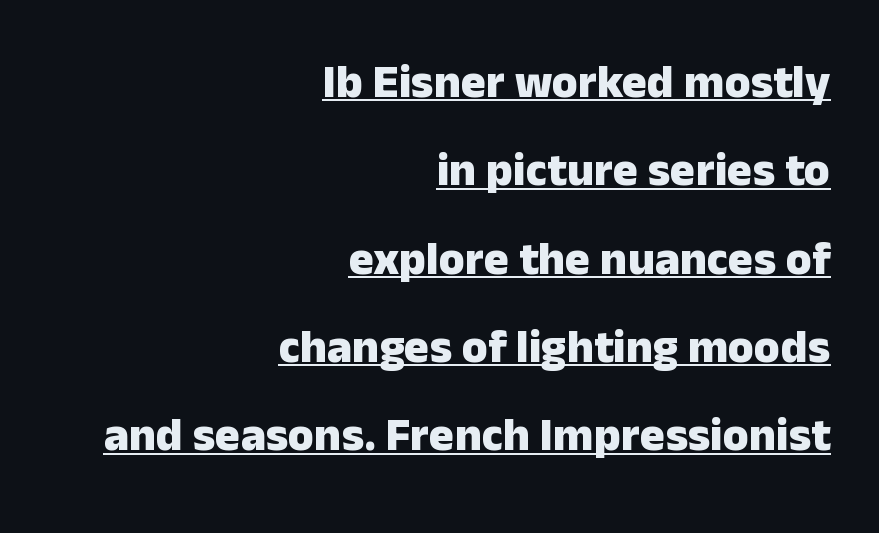
The image shows 47 px heavy sans-serif type, upright; set right-aligned, line spacing 1.88x, normal letter spacing, underlined; low stroke contrast and a medium x-height.
